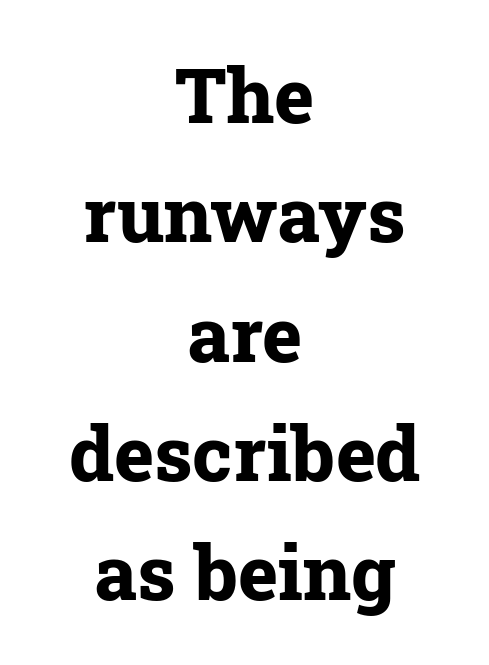
Q: Is the text bold? A: Yes.
Q: Is the text italic (slanted)? A: No, it is upright.
Q: Is the typeface a serif or a sans-serif typeface? A: Serif.
Q: Is the text underlined? A: No.
Q: How is the paragraph aligned? A: Centered.
Q: Is the spacing between letters normal or unusually wide? A: Normal.
Q: Is the spacing between lines tight, normal or loose? A: Normal.
Q: Width (condensed, normal, or wide)? A: Normal.
Q: Stroke contrast? A: Low.
Q: x-height? A: Medium.
Q: Monospaced? A: No.
